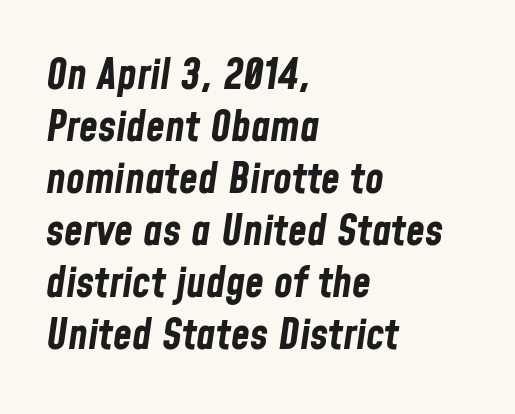
Q: Is the text bold? A: Yes.
Q: Is the text italic (slanted)? A: Yes, it leans right by about 8 degrees.
Q: Is the text underlined? A: No.
Q: How is the paragraph aligned? A: Left-aligned.
Q: Is the spacing between letters normal or unusually wide? A: Normal.
Q: Width (condensed, normal, or wide)? A: Condensed.
Q: Stroke contrast? A: Low.
Q: x-height? A: Medium.
Q: Monospaced? A: No.
